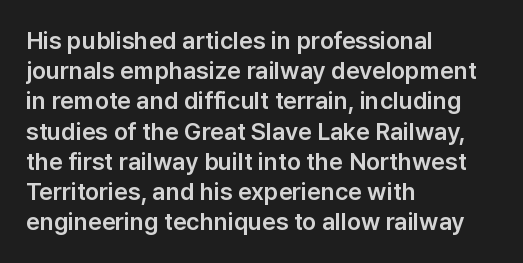
The image shows 24 px text type, upright; set left-aligned, normal line spacing (1.26x), normal letter spacing, not underlined.
